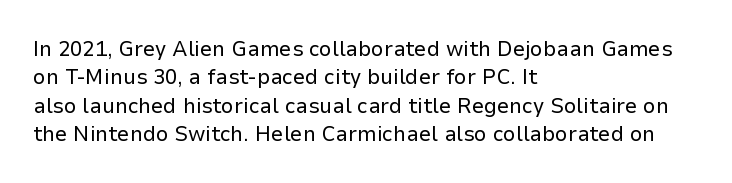
{"italic": "no", "bold": "no", "underline": "no", "align": "left", "line_spacing": "normal", "line_spacing_ratio": 1.29, "letter_spacing": "normal", "letter_spacing_em": 0.0, "glyph_px": 22}
